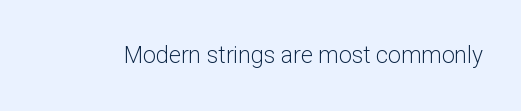
The image shows 23 px text type, upright; set normal letter spacing, not underlined.
